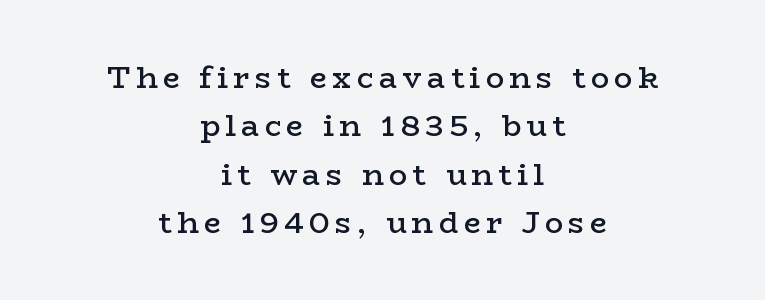
The text was rendered using a seriffed face with decorative stroke endings. The compositor balanced each line on the midline. Stroke thickness is moderately raised; the sample reads as semibold. Descenders hang freely into open space. Regular leading. Designer's note — italics off, roman on.
